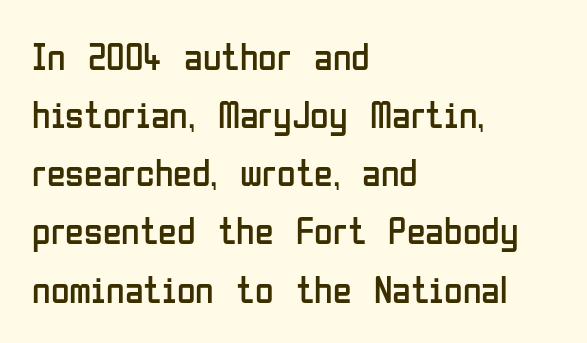
Q: Is the text bold? A: No.
Q: Is the text italic (slanted)? A: No, it is upright.
Q: Is the typeface a serif or a sans-serif typeface? A: Sans-serif.
Q: Is the text underlined? A: No.
Q: How is the paragraph aligned? A: Left-aligned.
Q: Is the spacing between letters normal or unusually wide? A: Normal.
Q: Is the spacing between lines tight, normal or loose? A: Normal.
Q: Width (condensed, normal, or wide)? A: Condensed.
Q: Stroke contrast? A: Low.
Q: x-height? A: Medium.
Q: Monospaced? A: No.
